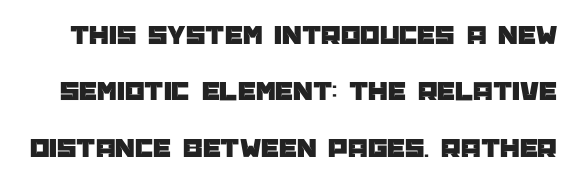
{"serif": "no", "italic": "no", "width": "normal", "stroke_contrast": "low", "x_height": "large", "monospaced": "no", "underline": "no", "line_spacing": "loose", "line_spacing_ratio": 2.01, "letter_spacing": "normal", "letter_spacing_em": 0.0, "glyph_px": 28}
